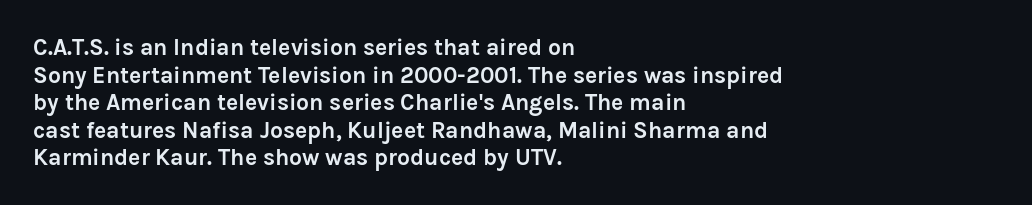
The image shows 23 px bold type, upright; set left-aligned, line spacing 1.2x, normal letter spacing, not underlined.
